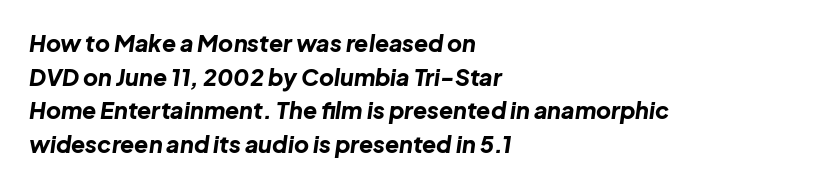
Q: Is the text bold? A: Yes.
Q: Is the text italic (slanted)? A: Yes, it leans right by about 8 degrees.
Q: Is the text underlined? A: No.
Q: How is the paragraph aligned? A: Left-aligned.
Q: Is the spacing between letters normal or unusually wide? A: Normal.
Q: Is the spacing between lines tight, normal or loose? A: Normal.
